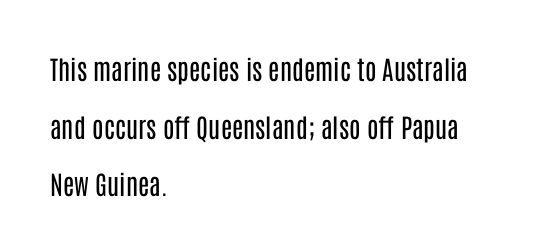
The image shows 26 px text type, upright; set left-aligned, loose line spacing (2.22x), normal letter spacing, not underlined.
